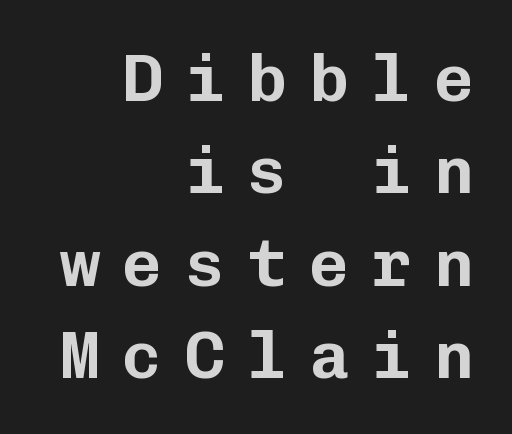
The image shows 67 px sans-serif type, upright, monospaced; set right-aligned, normal line spacing (1.38x), unusually wide letter spacing (+0.33 em), not underlined; low stroke contrast and a medium x-height.
